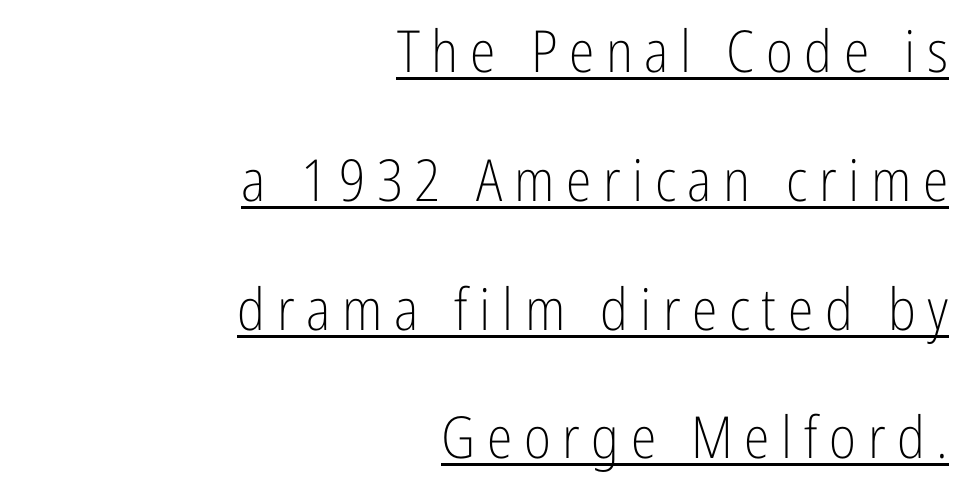
{"serif": "no", "italic": "no", "bold": "no", "weight": "light", "width": "condensed", "stroke_contrast": "low", "x_height": "medium", "monospaced": "no", "underline": "yes", "align": "right", "line_spacing": "loose", "line_spacing_ratio": 2.22, "letter_spacing": "wide", "letter_spacing_em": 0.2, "glyph_px": 58}
